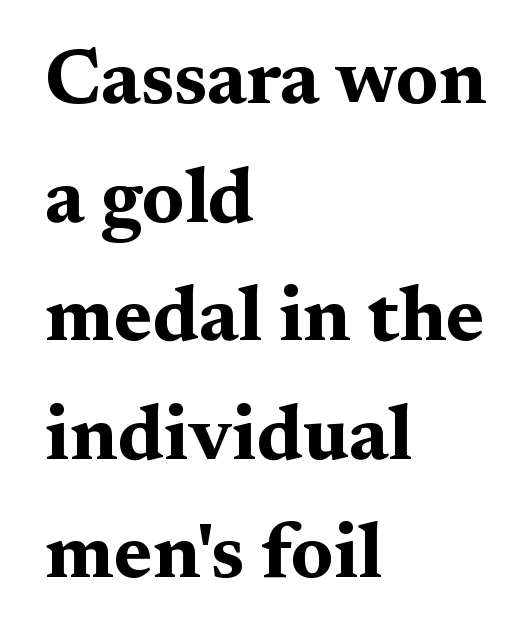
The image shows 78 px bold, wide serif type, upright; set left-aligned, normal line spacing (1.52x), normal letter spacing, not underlined; medium stroke contrast and a medium x-height.
